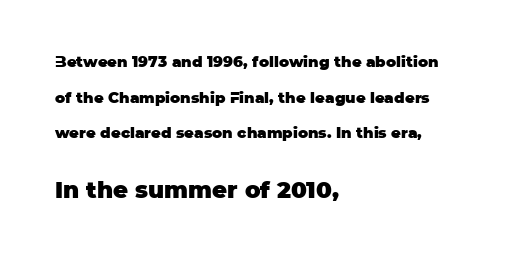
Here the second block reads like a headline and the first like body copy. The lettering stays uniformly vertical, giving the passage a roman look. Notice the wide empty band between every row — that's loose leading. A typesetter would call this zero additional tracking.
